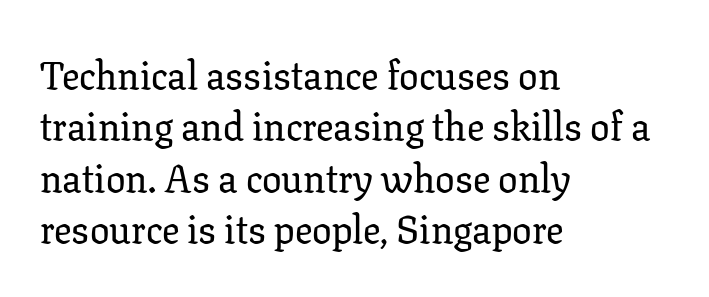
The image shows 39 px serif type, upright; set left-aligned, normal line spacing (1.32x), normal letter spacing, not underlined; low stroke contrast and a medium x-height.
